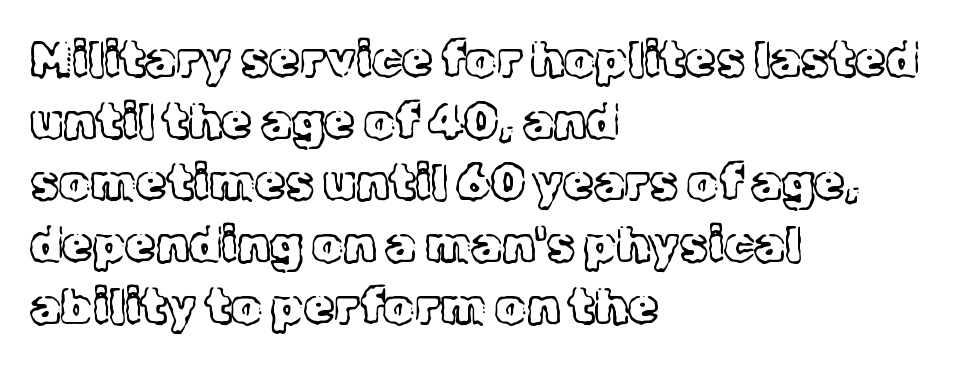
The image shows 49 px light serif type, upright; set left-aligned, normal line spacing (1.26x), normal letter spacing, not underlined; a medium x-height.
